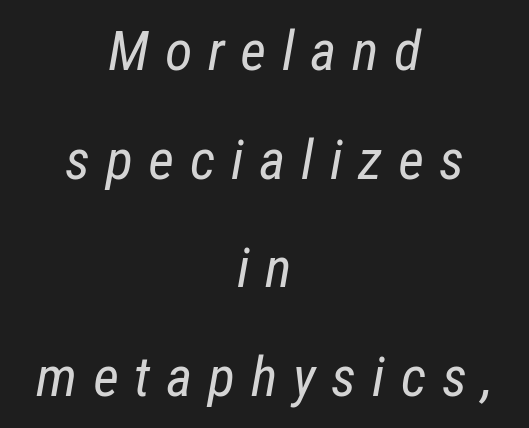
Inter-character spacing is expanded well beyond the font's built-in metrics. There's an unmistakable incline to the writing here. Visually the block forms a symmetrical silhouette, jagged on both flanks. Weight: in the light-to-regular range.
